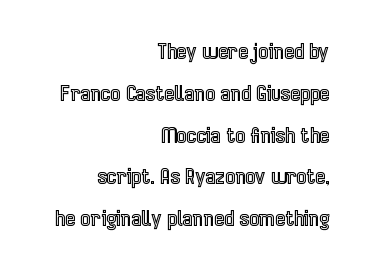
The foot of each line stays bare and open. This is the regular roman posture of the typeface. Typeset ragged left — the right edge is the straight one. The passage shown stacks its lines with a broad gap. Letter spacing: default.
